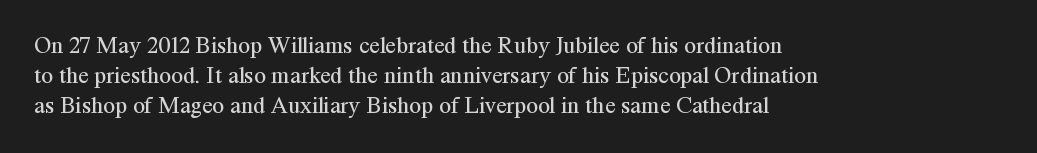
The image shows 24 px text type, upright; set left-aligned, normal line spacing (1.25x), normal letter spacing, not underlined.
